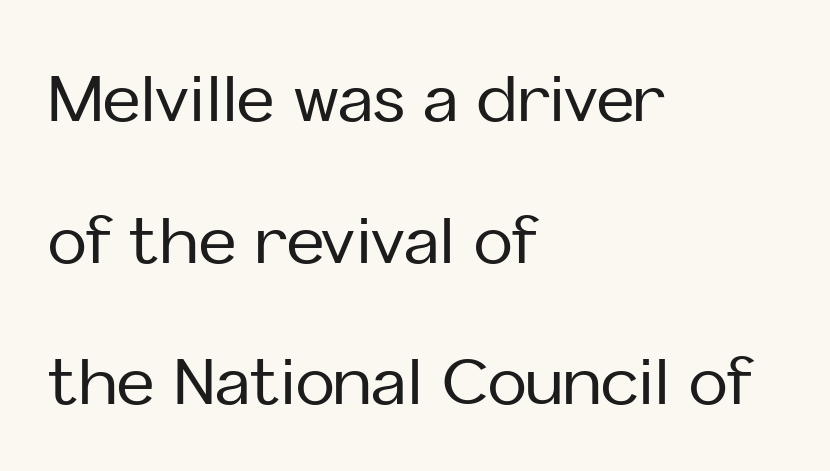
The image shows 65 px sans-serif type, upright; set left-aligned, loose line spacing (2.18x), normal letter spacing, not underlined; low stroke contrast and a medium x-height.
